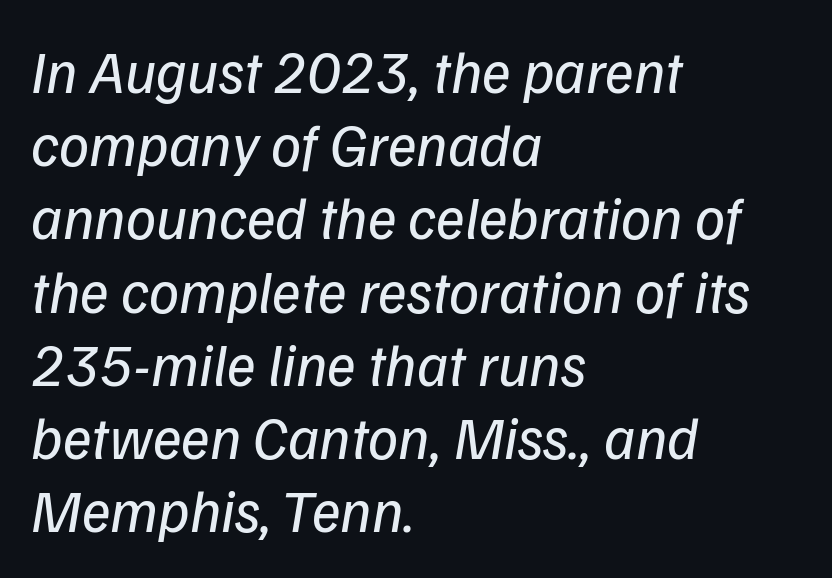
{"serif": "no", "bold": "no", "weight": "regular", "width": "normal", "stroke_contrast": "low", "x_height": "medium", "monospaced": "no", "underline": "no", "align": "left", "line_spacing_ratio": 1.22, "letter_spacing": "normal", "letter_spacing_em": 0.0, "glyph_px": 60}
